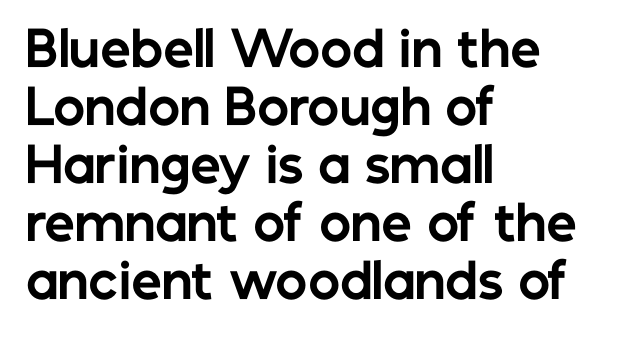
The image shows 48 px bold sans-serif type, upright; set left-aligned, line spacing 1.21x, normal letter spacing, not underlined; low stroke contrast and a medium x-height.
